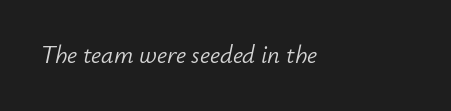
{"italic": "yes", "lean": "right", "slant_degrees": 12, "bold": "no", "underline": "no", "align": "left", "letter_spacing": "normal", "letter_spacing_em": 0.0, "glyph_px": 25}
